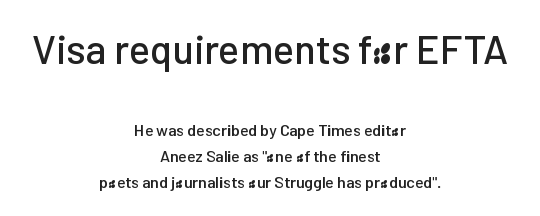
{"serif": "no", "italic": "no", "width": "normal", "stroke_contrast": "low", "x_height": "medium", "monospaced": "no", "underline": "no", "align": "center", "line_spacing": "normal", "line_spacing_ratio": 1.61, "letter_spacing": "normal", "letter_spacing_em": 0.0, "larger_block": "first", "size_ratio": 2.5, "glyph_px": 40}
